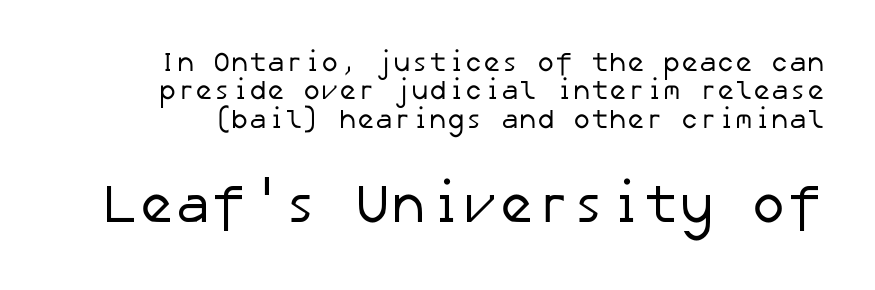
Check under the words: just untouched page. Which chunk is bigger? The second one — the bottom block dwarfs the top. No chunkiness to these letters — they're not bold. The passage shown is typeset with a sans-serif family. Cramped leading. What stands out about the letter spacing? Nothing — it is the standard amount.
